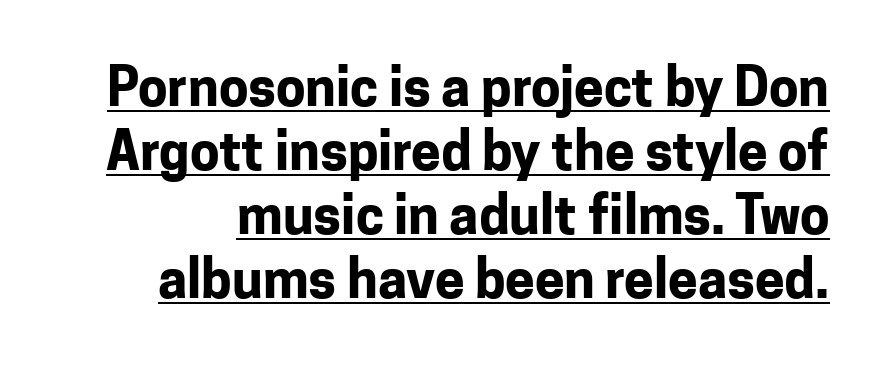
Q: Is the text bold? A: Yes.
Q: Is the text italic (slanted)? A: No, it is upright.
Q: Is the typeface a serif or a sans-serif typeface? A: Sans-serif.
Q: Is the text underlined? A: Yes.
Q: Is the spacing between letters normal or unusually wide? A: Normal.
Q: Width (condensed, normal, or wide)? A: Normal.
Q: Stroke contrast? A: Low.
Q: x-height? A: Medium.
Q: Monospaced? A: No.
